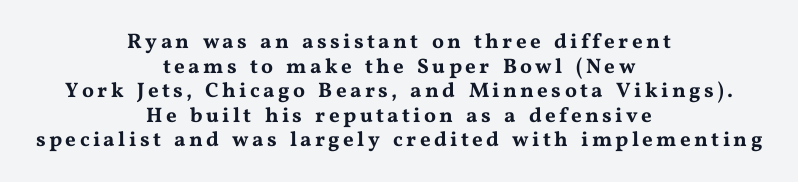
{"italic": "no", "underline": "no", "align": "center", "line_spacing_ratio": 1.17, "glyph_px": 21}
